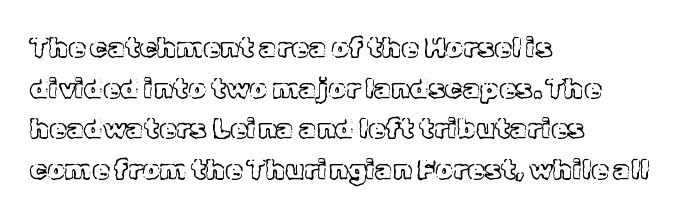
The image shows 28 px text type, upright; set left-aligned, normal line spacing (1.45x), normal letter spacing, not underlined; a medium x-height.
